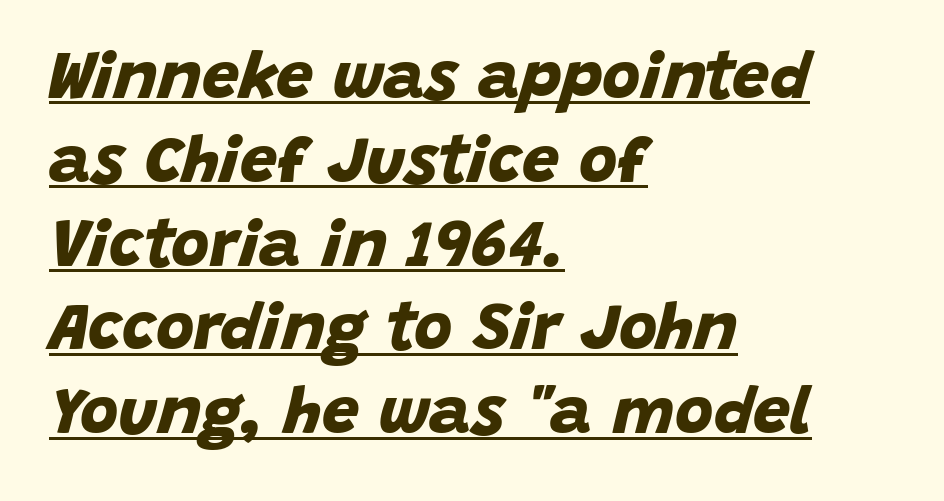
The image shows 66 px bold sans-serif type; set left-aligned, normal line spacing (1.27x), normal letter spacing, underlined; low stroke contrast and a large x-height.
